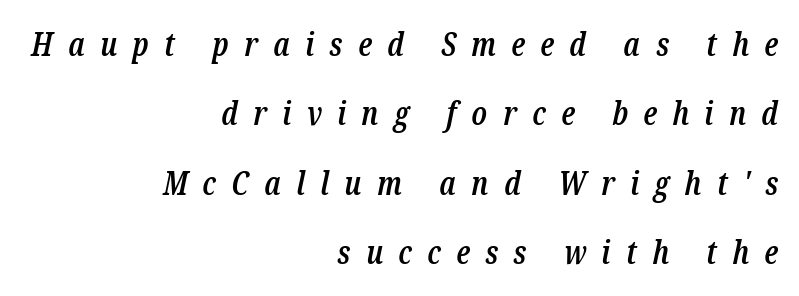
Reading down the block, your eye finds every line finishing at a fixed right position. The rendering uses natural spacing where letterforms have individual widths. The glyphs look as if they've been sheared to an angle. Nobody drew a line under any word here. Horizontal bands of white between lines are thick stripes.
